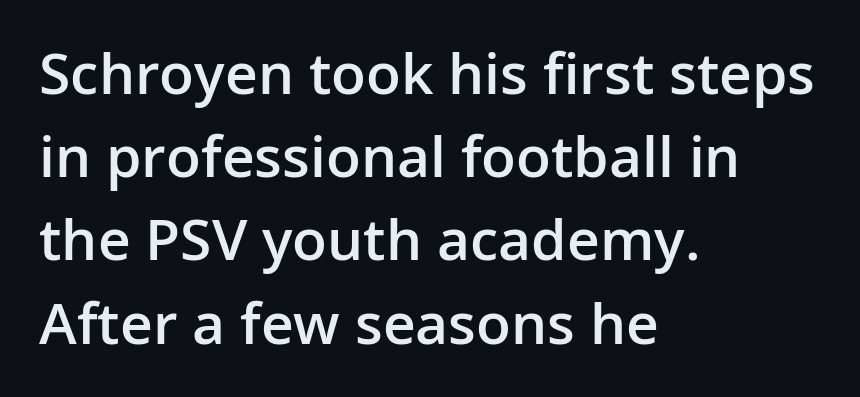
Q: Is the text bold? A: Semi-bold.
Q: Is the text italic (slanted)? A: No, it is upright.
Q: Is the typeface a serif or a sans-serif typeface? A: Sans-serif.
Q: Is the text underlined? A: No.
Q: How is the paragraph aligned? A: Left-aligned.
Q: Is the spacing between letters normal or unusually wide? A: Normal.
Q: Is the spacing between lines tight, normal or loose? A: Normal.
Q: Width (condensed, normal, or wide)? A: Normal.
Q: Stroke contrast? A: Low.
Q: x-height? A: Medium.
Q: Monospaced? A: No.
